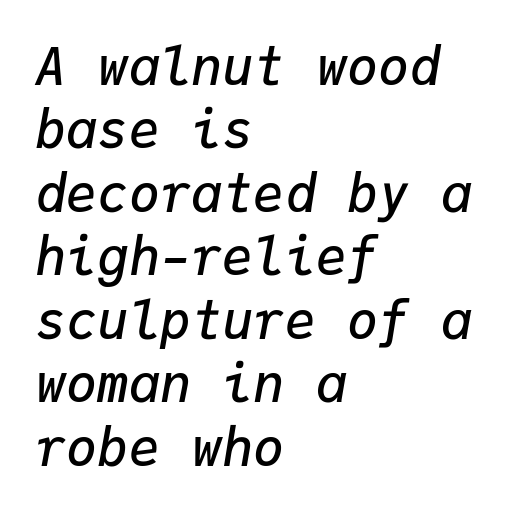
{"italic": "yes", "lean": "right", "slant_degrees": 9, "bold": "semi", "weight": "semibold", "width": "normal", "stroke_contrast": "low", "x_height": "medium", "monospaced": "yes", "underline": "no", "align": "left", "line_spacing_ratio": 1.22, "letter_spacing": "normal", "letter_spacing_em": 0.0, "glyph_px": 52}
